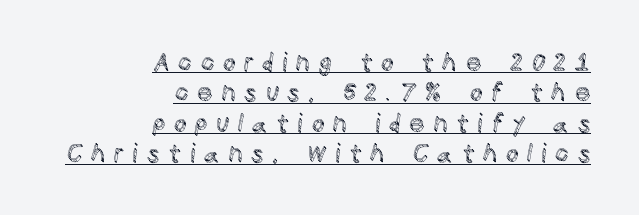
Compared with typical body copy, the letter spacing here is much looser. Glance below the letters and you will spot a drawn line. If you drew a ruler down the right edge, every line would touch it.
